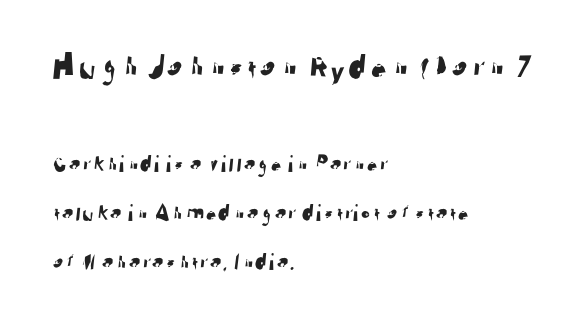
Q: Is the typeface a serif or a sans-serif typeface? A: Sans-serif.
Q: Is the text underlined? A: No.
Q: How is the paragraph aligned? A: Left-aligned.
Q: Is the spacing between letters normal or unusually wide? A: Normal.
Q: Is the spacing between lines tight, normal or loose? A: Loose.
Q: Which block of text is set in a larger size, the first (top) or the second (bottom)? A: The first (top) one.
Q: Width (condensed, normal, or wide)? A: Normal.
Q: Stroke contrast? A: Low.
Q: x-height? A: Medium.
Q: Monospaced? A: No.
